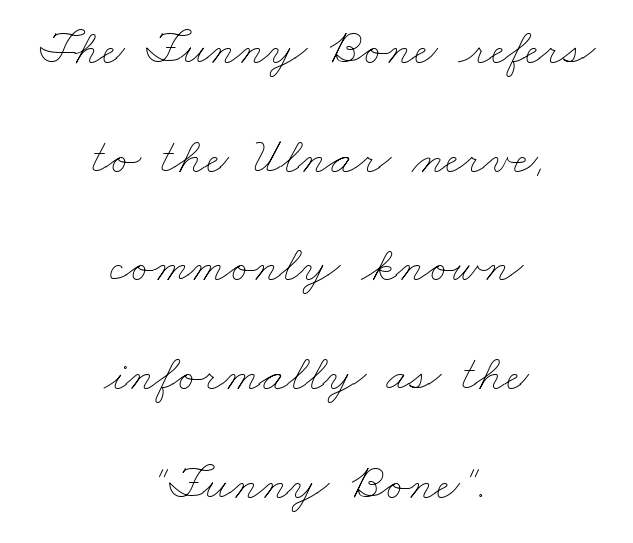
{"bold": "no", "weight": "thin", "width": "wide", "stroke_contrast": "low", "x_height": "small", "monospaced": "no", "underline": "no", "align": "center", "line_spacing": "loose", "line_spacing_ratio": 2.13, "letter_spacing": "normal", "letter_spacing_em": 0.0, "glyph_px": 51}
